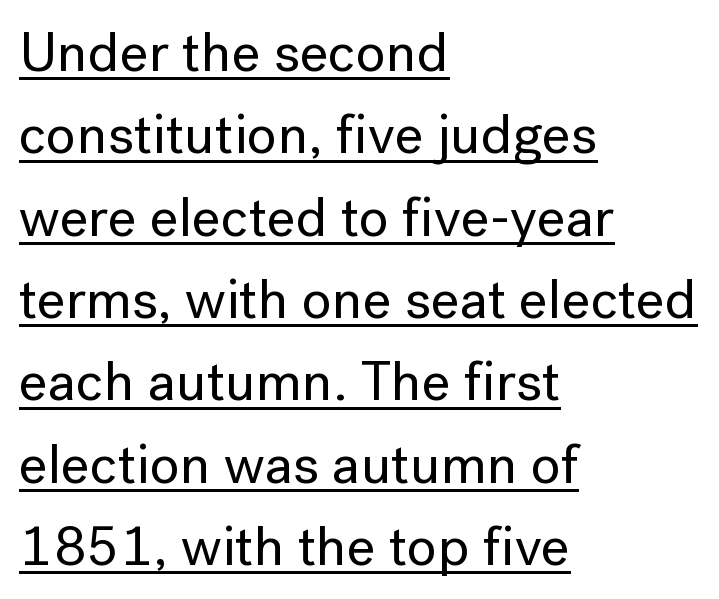
{"serif": "no", "italic": "no", "width": "normal", "stroke_contrast": "low", "x_height": "medium", "monospaced": "no", "underline": "yes", "align": "left", "line_spacing": "normal", "line_spacing_ratio": 1.47, "letter_spacing": "normal", "letter_spacing_em": 0.0, "glyph_px": 56}
